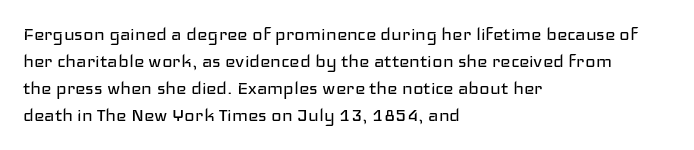
Q: Is the text bold? A: No.
Q: Is the text italic (slanted)? A: No, it is upright.
Q: Is the text underlined? A: No.
Q: How is the paragraph aligned? A: Left-aligned.
Q: Is the spacing between letters normal or unusually wide? A: Normal.
